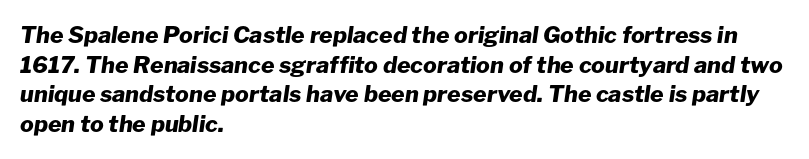
The image shows 23 px bold type, italic (leaning right); set left-aligned, normal line spacing (1.29x), normal letter spacing, not underlined.
